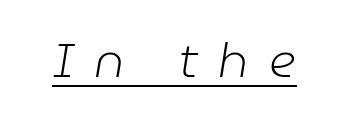
Q: Is the text bold? A: No.
Q: Is the text italic (slanted)? A: Yes, it leans right by about 9 degrees.
Q: Is the text underlined? A: Yes.
Q: Is the spacing between letters normal or unusually wide? A: Unusually wide.
Q: Width (condensed, normal, or wide)? A: Normal.
Q: Stroke contrast? A: Low.
Q: x-height? A: Medium.
Q: Monospaced? A: No.
